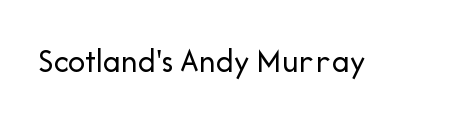
{"serif": "no", "italic": "no", "bold": "no", "weight": "regular", "width": "normal", "stroke_contrast": "low", "x_height": "medium", "monospaced": "no", "underline": "no", "letter_spacing": "normal", "letter_spacing_em": 0.0, "glyph_px": 34}
